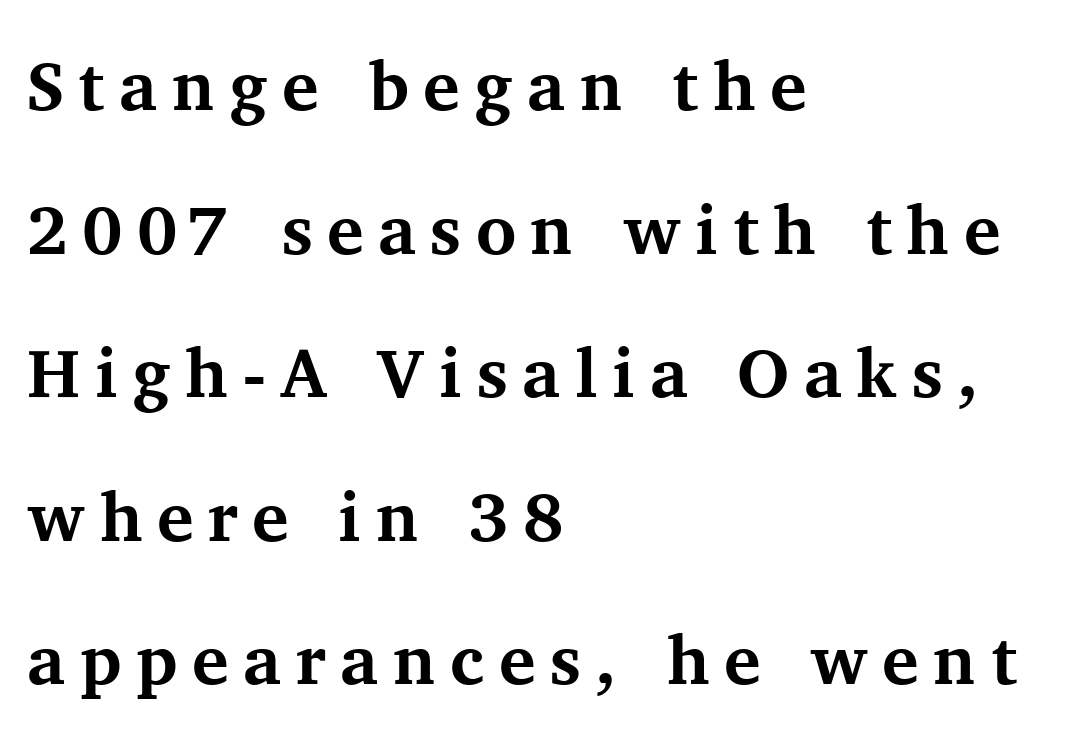
{"serif": "yes", "italic": "no", "bold": "yes", "weight": "bold", "width": "normal", "stroke_contrast": "medium", "x_height": "medium", "monospaced": "no", "underline": "no", "align": "left", "line_spacing": "loose", "line_spacing_ratio": 2.08, "letter_spacing": "wide", "letter_spacing_em": 0.21, "glyph_px": 69}
